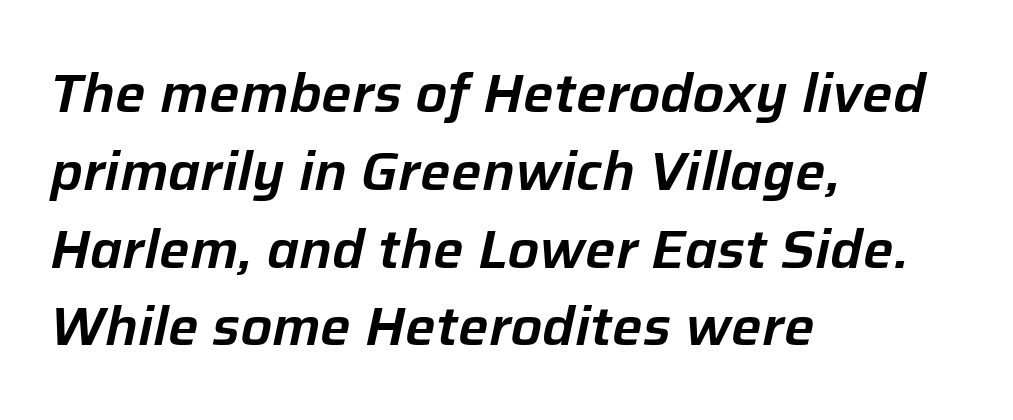
{"italic": "yes", "lean": "right", "slant_degrees": 12, "width": "normal", "stroke_contrast": "low", "x_height": "medium", "monospaced": "no", "underline": "no", "align": "left", "line_spacing": "normal", "line_spacing_ratio": 1.44, "letter_spacing": "normal", "letter_spacing_em": 0.0, "glyph_px": 54}
